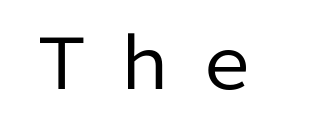
The image shows 70 px regular-weight sans-serif type, upright; set not underlined; low stroke contrast and a medium x-height.
